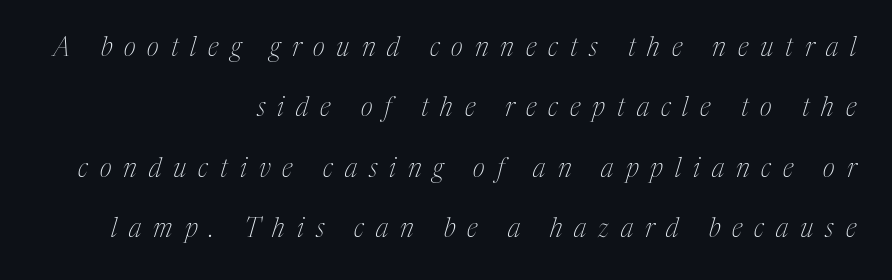
Q: Is the text bold? A: No.
Q: Is the text italic (slanted)? A: Yes, it leans right by about 17 degrees.
Q: Is the text underlined? A: No.
Q: How is the paragraph aligned? A: Right-aligned.
Q: Is the spacing between letters normal or unusually wide? A: Unusually wide.
Q: Is the spacing between lines tight, normal or loose? A: Loose.
